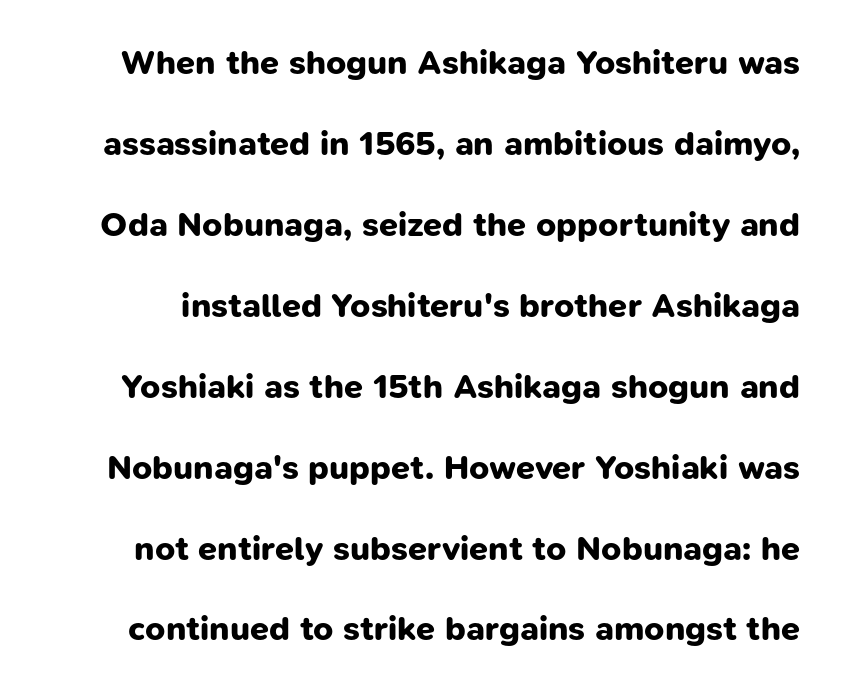
The image shows 34 px bold sans-serif type; set loose line spacing (2.38x), normal letter spacing, not underlined; low stroke contrast and a medium x-height.
